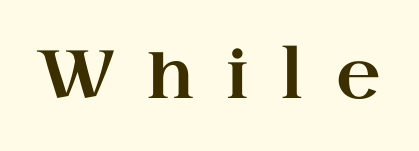
Descenders hang freely into open space. Upright lettering throughout. The rendering uses natural spacing where letterforms have individual widths. Classification — serif. The gaps between neighbouring characters are conspicuously large.
